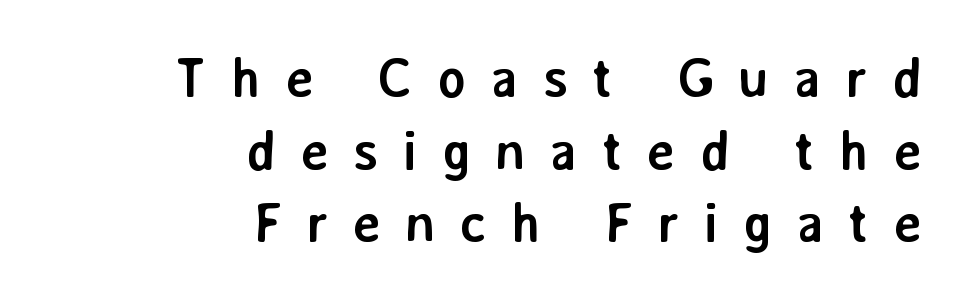
The image shows 55 px semibold sans-serif type, upright; set right-aligned, normal line spacing (1.32x), unusually wide letter spacing (+0.43 em), not underlined; low stroke contrast and a medium x-height.
